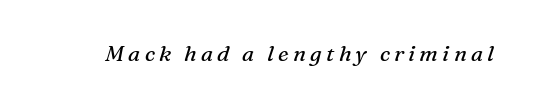
Q: Is the text bold? A: No.
Q: Is the text italic (slanted)? A: Yes, it leans right by about 16 degrees.
Q: Is the text underlined? A: No.
